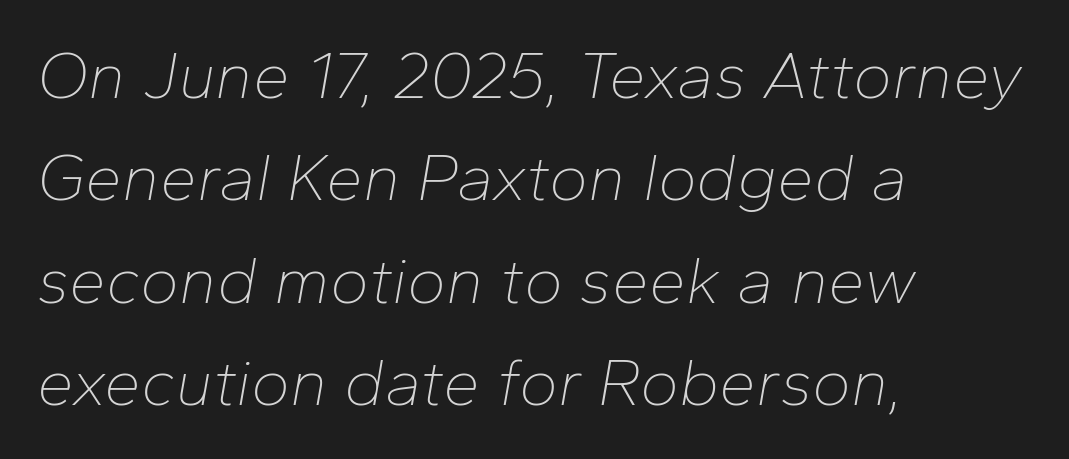
{"italic": "yes", "lean": "right", "slant_degrees": 10, "bold": "no", "weight": "thin", "width": "normal", "stroke_contrast": "low", "x_height": "medium", "monospaced": "no", "underline": "no", "align": "left", "line_spacing": "normal", "line_spacing_ratio": 1.55, "letter_spacing": "normal", "letter_spacing_em": 0.0, "glyph_px": 66}
